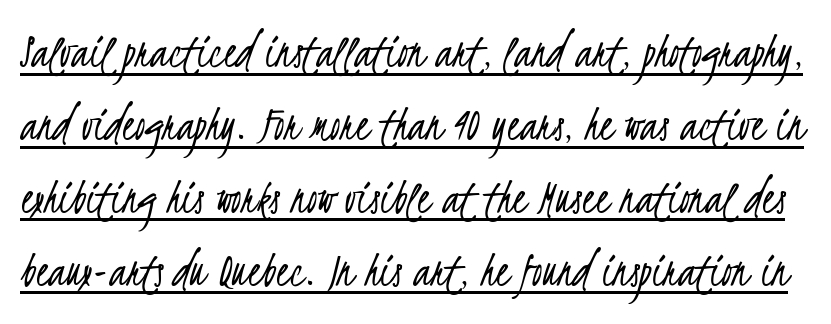
Weight: regular or lighter. Does the type have serifs? No, each stem ends abruptly. Notice how a bar underscores the lettering throughout. Does the leading feel generous? No, just average. Spacing verdict: proportional, widths tailored to each character. Here the glyphs are tracked normally, forming tight word shapes.
